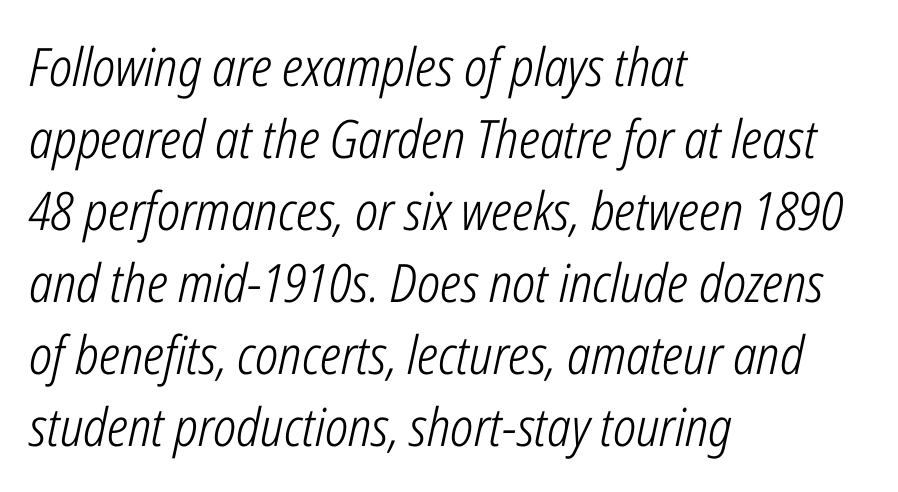
Bare-footed words on every line. Proportional: the letters do not fall into vertical columns. Compared with typical paragraphs, the rows here are spaced about the same. The passage shown is not bold in any degree. Horizontally, the lines are justified to the leading edge only. An italicized treatment has been applied to the whole sample.
